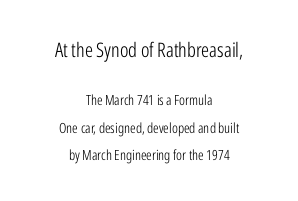
The image shows 20 px text type, upright; set centered, loose line spacing (1.96x), normal letter spacing, not underlined; the first (top) block is 1.43x larger.
